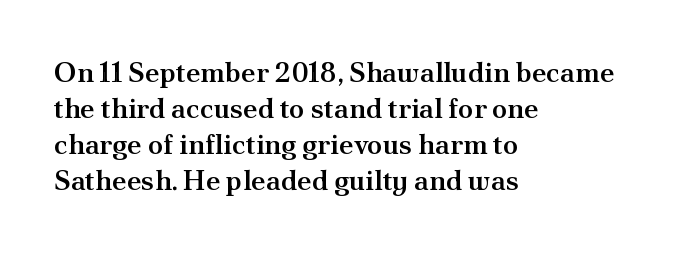
Q: Is the text bold? A: Semi-bold.
Q: Is the text italic (slanted)? A: No, it is upright.
Q: Is the typeface a serif or a sans-serif typeface? A: Serif.
Q: Is the text underlined? A: No.
Q: How is the paragraph aligned? A: Left-aligned.
Q: Is the spacing between letters normal or unusually wide? A: Normal.
Q: Is the spacing between lines tight, normal or loose? A: Normal.
Q: Width (condensed, normal, or wide)? A: Normal.
Q: Stroke contrast? A: Medium.
Q: x-height? A: Small.
Q: Monospaced? A: No.
